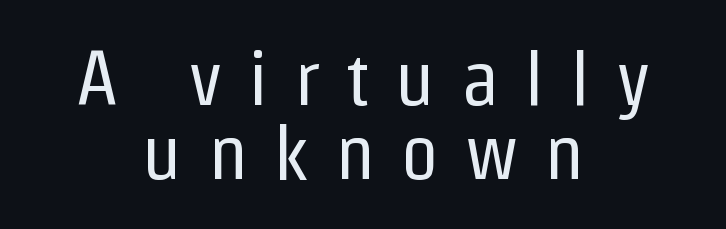
Q: Is the text bold? A: No.
Q: Is the text italic (slanted)? A: No, it is upright.
Q: Is the typeface a serif or a sans-serif typeface? A: Sans-serif.
Q: Is the text underlined? A: No.
Q: How is the paragraph aligned? A: Centered.
Q: Is the spacing between letters normal or unusually wide? A: Unusually wide.
Q: Is the spacing between lines tight, normal or loose? A: Tight.
Q: Width (condensed, normal, or wide)? A: Condensed.
Q: Stroke contrast? A: Low.
Q: x-height? A: Medium.
Q: Monospaced? A: No.
